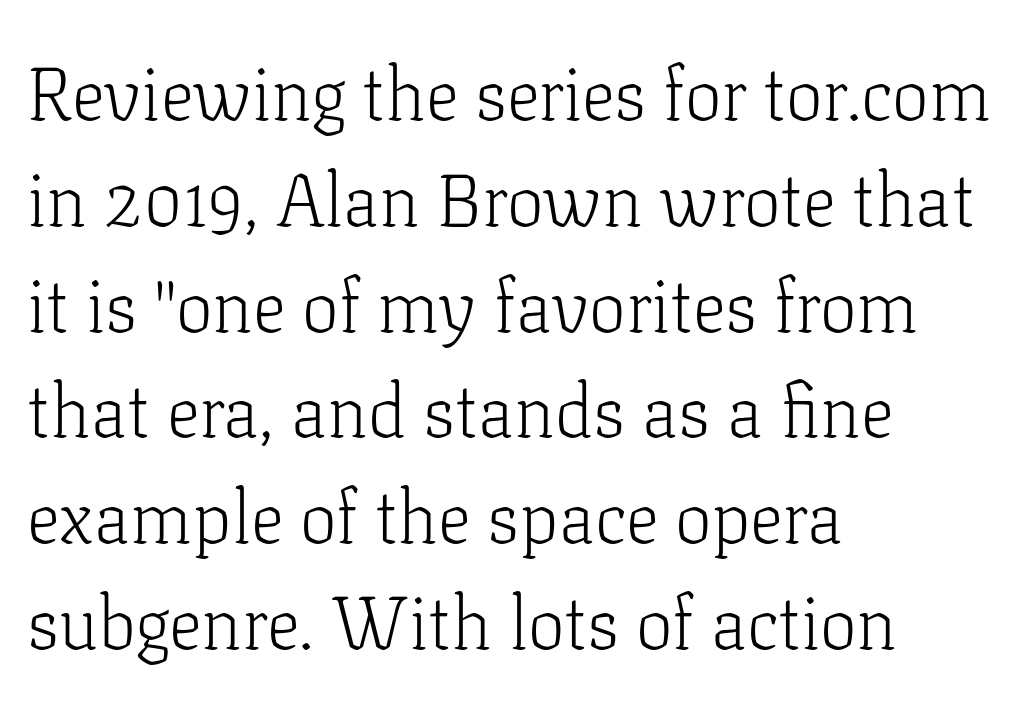
Q: Is the text bold? A: No.
Q: Is the text italic (slanted)? A: No, it is upright.
Q: Is the typeface a serif or a sans-serif typeface? A: Serif.
Q: Is the text underlined? A: No.
Q: How is the paragraph aligned? A: Left-aligned.
Q: Is the spacing between letters normal or unusually wide? A: Normal.
Q: Is the spacing between lines tight, normal or loose? A: Normal.
Q: Width (condensed, normal, or wide)? A: Normal.
Q: Stroke contrast? A: Low.
Q: x-height? A: Medium.
Q: Monospaced? A: No.
